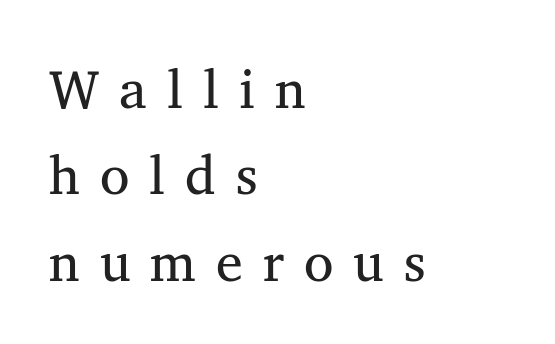
The image shows 54 px regular-weight serif type, upright; set left-aligned, normal line spacing (1.6x), unusually wide letter spacing (+0.37 em), not underlined; medium stroke contrast and a medium x-height.
